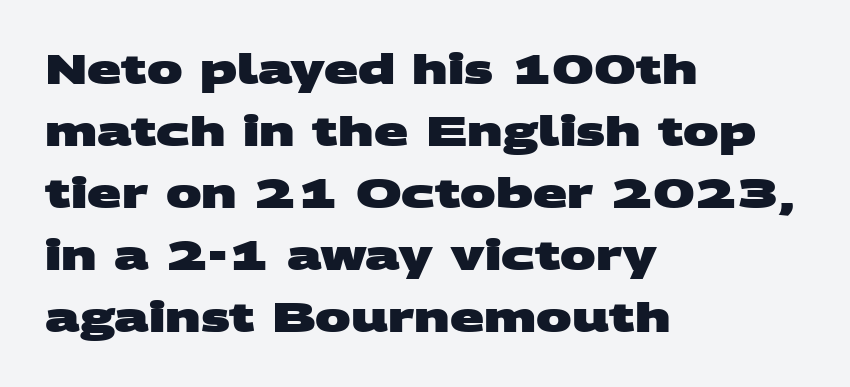
Q: Is the text bold? A: Yes.
Q: Is the typeface a serif or a sans-serif typeface? A: Sans-serif.
Q: Is the text underlined? A: No.
Q: How is the paragraph aligned? A: Left-aligned.
Q: Is the spacing between letters normal or unusually wide? A: Normal.
Q: Is the spacing between lines tight, normal or loose? A: Normal.
Q: Width (condensed, normal, or wide)? A: Wide.
Q: Stroke contrast? A: Medium.
Q: x-height? A: Large.
Q: Monospaced? A: No.
